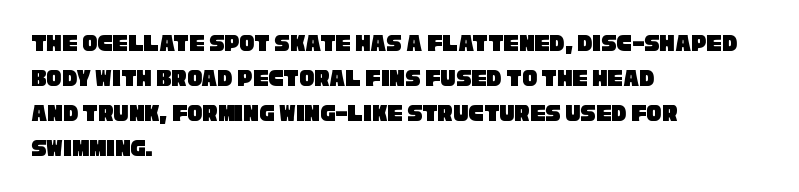
{"underline": "no", "align": "left", "line_spacing": "normal", "line_spacing_ratio": 1.4, "letter_spacing": "normal", "letter_spacing_em": 0.0, "glyph_px": 25}
